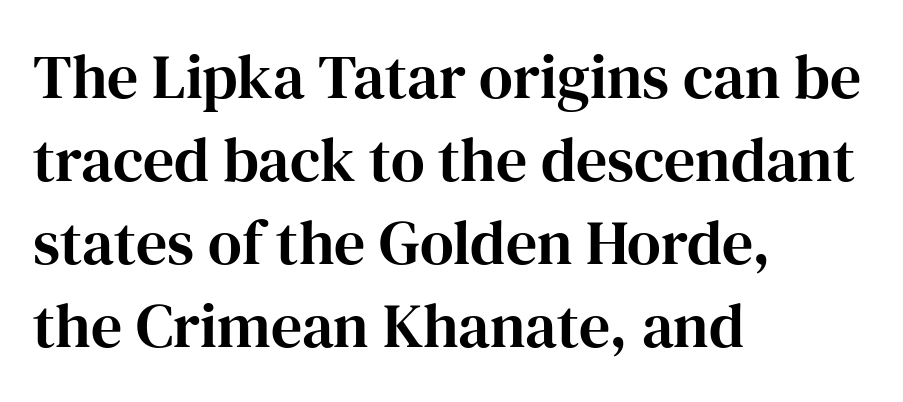
Q: Is the text italic (slanted)? A: No, it is upright.
Q: Is the typeface a serif or a sans-serif typeface? A: Serif.
Q: Is the text underlined? A: No.
Q: How is the paragraph aligned? A: Left-aligned.
Q: Is the spacing between letters normal or unusually wide? A: Normal.
Q: Is the spacing between lines tight, normal or loose? A: Normal.
Q: Width (condensed, normal, or wide)? A: Normal.
Q: Stroke contrast? A: High.
Q: x-height? A: Medium.
Q: Monospaced? A: No.
